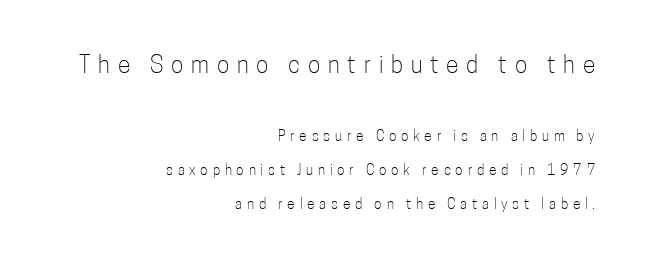
The image shows 23 px text type, upright; set right-aligned, loose line spacing (2.44x), unusually wide letter spacing (+0.34 em), not underlined; the first (top) block is 1.64x larger.
